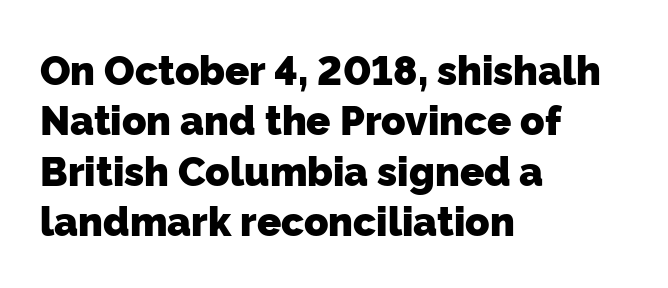
The image shows 40 px heavy sans-serif type; set left-aligned, normal line spacing (1.26x), normal letter spacing, not underlined; low stroke contrast and a medium x-height.
